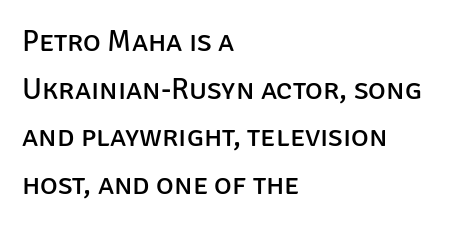
Q: Is the text bold? A: No.
Q: Is the text italic (slanted)? A: No, it is upright.
Q: Is the typeface a serif or a sans-serif typeface? A: Sans-serif.
Q: Is the text underlined? A: No.
Q: How is the paragraph aligned? A: Left-aligned.
Q: Is the spacing between letters normal or unusually wide? A: Normal.
Q: Is the spacing between lines tight, normal or loose? A: Normal.
Q: Width (condensed, normal, or wide)? A: Normal.
Q: Stroke contrast? A: Low.
Q: x-height? A: Large.
Q: Monospaced? A: No.
